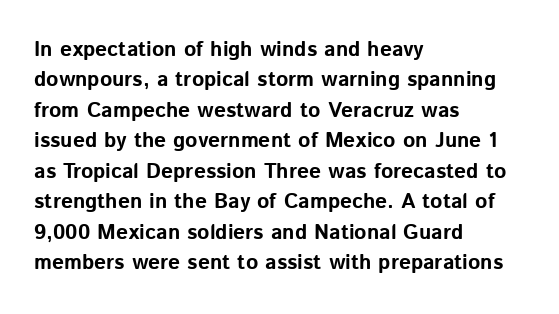
The image shows 21 px bold type, upright; set left-aligned, normal line spacing (1.45x), normal letter spacing, not underlined.
